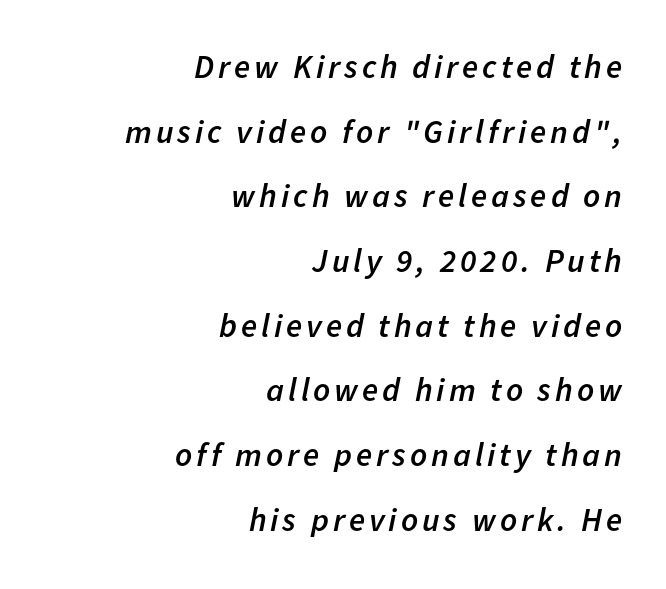
Q: Is the text bold? A: Semi-bold.
Q: Is the text italic (slanted)? A: Yes, it leans right by about 11 degrees.
Q: Is the text underlined? A: No.
Q: How is the paragraph aligned? A: Right-aligned.
Q: Is the spacing between lines tight, normal or loose? A: Loose.
Q: Width (condensed, normal, or wide)? A: Normal.
Q: Stroke contrast? A: Low.
Q: x-height? A: Medium.
Q: Monospaced? A: No.
